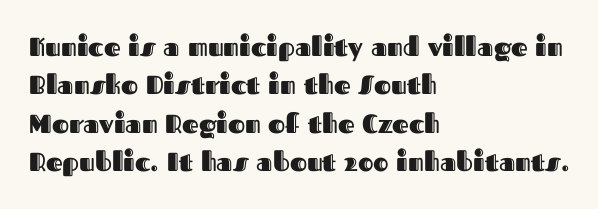
The image shows 26 px text type, upright; set left-aligned, normal line spacing (1.48x), normal letter spacing, not underlined.
